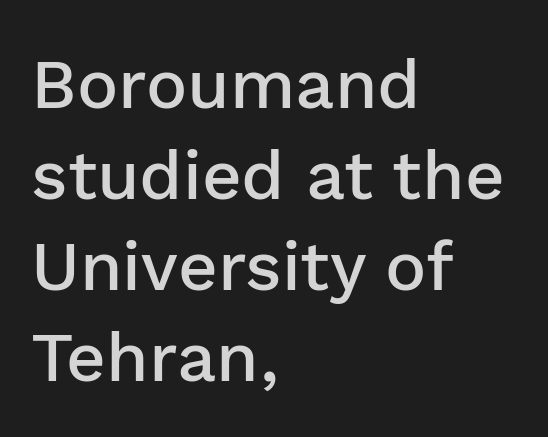
Think of a printed novel: that variable character pitch is what you see here. Type without underlining. Does the copy run flush right? No — it runs flush left. The face used here is rendered with its standard letterfit. Nothing sits at the stroke ends, so this counts as sans-serif. Successive baselines arrive at the customary interval.
